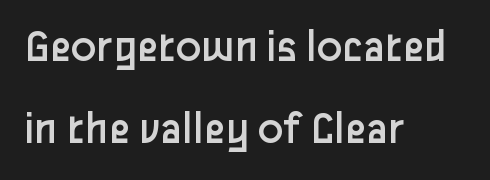
Q: Is the text bold? A: No.
Q: Is the text italic (slanted)? A: No, it is upright.
Q: Is the typeface a serif or a sans-serif typeface? A: Sans-serif.
Q: Is the text underlined? A: No.
Q: How is the paragraph aligned? A: Left-aligned.
Q: Is the spacing between letters normal or unusually wide? A: Normal.
Q: Width (condensed, normal, or wide)? A: Normal.
Q: Stroke contrast? A: Low.
Q: x-height? A: Medium.
Q: Monospaced? A: No.
